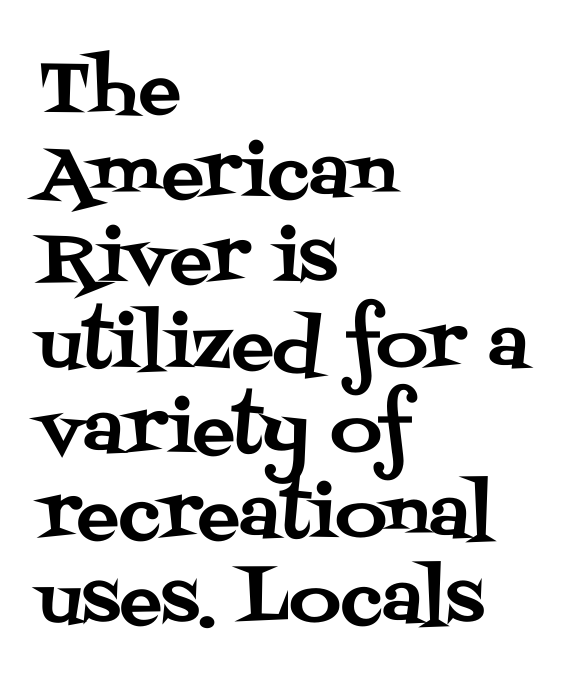
{"serif": "yes", "italic": "no", "width": "normal", "stroke_contrast": "medium", "x_height": "large", "monospaced": "no", "underline": "no", "align": "left", "line_spacing_ratio": 1.2, "letter_spacing": "normal", "letter_spacing_em": 0.0, "glyph_px": 71}
